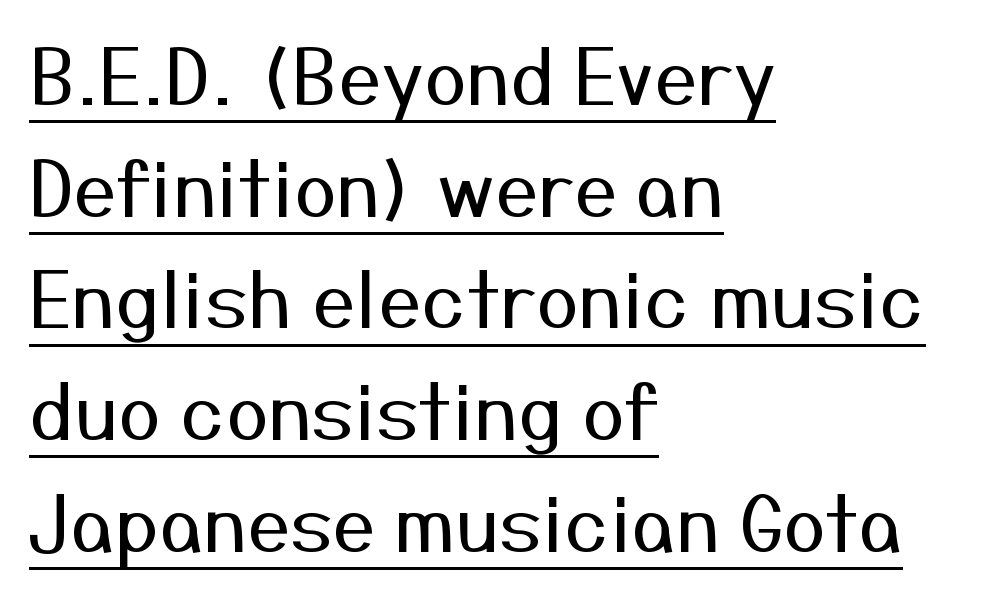
The image shows 77 px regular-weight sans-serif type, upright; set left-aligned, normal line spacing (1.45x), normal letter spacing, underlined; medium stroke contrast and a medium x-height.
